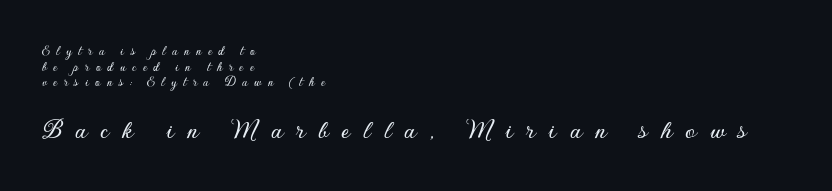
{"serif": "no", "width": "normal", "stroke_contrast": "low", "x_height": "small", "monospaced": "no", "underline": "no", "align": "left", "line_spacing": "tight", "line_spacing_ratio": 1.12, "letter_spacing": "wide", "letter_spacing_em": 0.45, "larger_block": "second", "size_ratio": 2.07, "glyph_px": 29}
